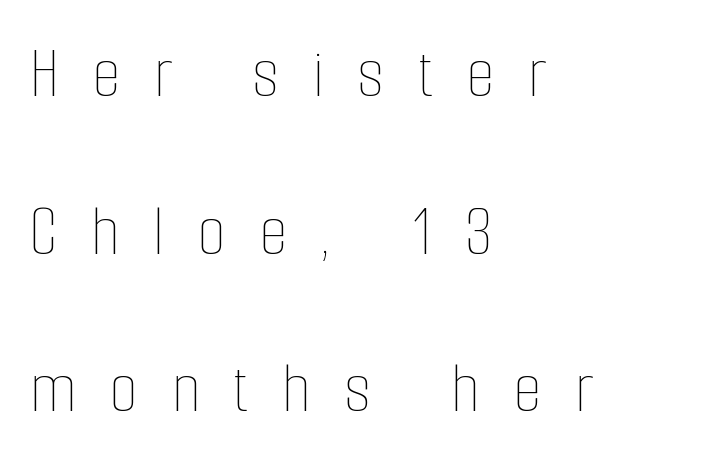
If you drew a ruler down the left edge, every line would touch it. The glyphs are unaccompanied by any horizontal stroke below them. If you measured baseline to baseline, you'd find a long distance. Is the letter spacing exaggerated? Yes — the characters are pushed far apart. Ordinary non-slanted type is in use.
